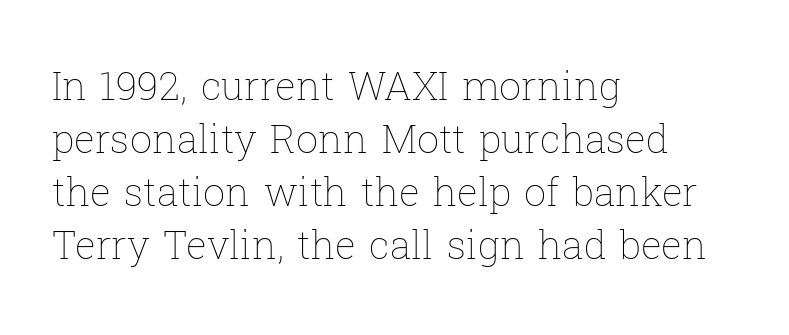
The image shows 39 px thin type, upright; set left-aligned, normal line spacing (1.36x), normal letter spacing, not underlined; low stroke contrast and a medium x-height.
